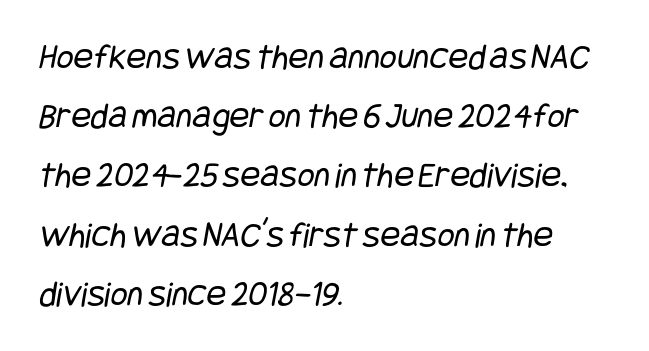
{"serif": "no", "bold": "no", "weight": "regular", "width": "condensed", "stroke_contrast": "low", "x_height": "large", "underline": "no", "align": "left", "line_spacing": "normal", "line_spacing_ratio": 1.6, "letter_spacing": "normal", "letter_spacing_em": 0.0, "glyph_px": 37}
